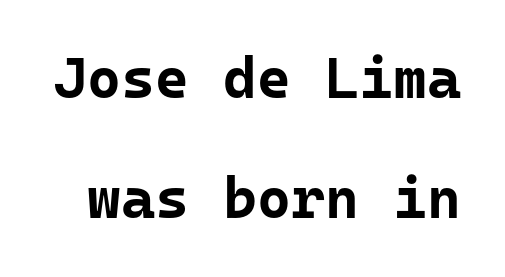
Type without underlining. The passage shown is typed in a monospace face where columns stay perfectly aligned. On the weight axis this lands at bold, roughly 700. No feet cap the strokes, marking this as sans-serif type. Upright lettering throughout. Leading: increased.
